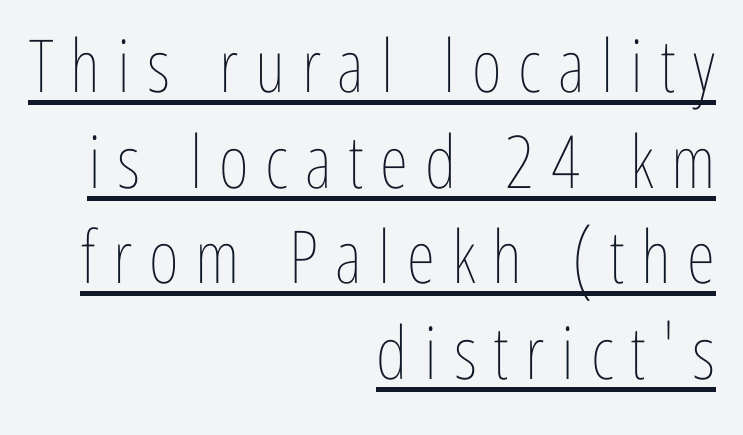
The face used here is proportionally spaced, like ordinary book or web type. Somebody hit Ctrl+U on this one — the words are underlined. Stems here are at most as thick as an everyday book face. Line ends are locked; line starts wander. Rows of type keep a routine distance in the vertical direction.
